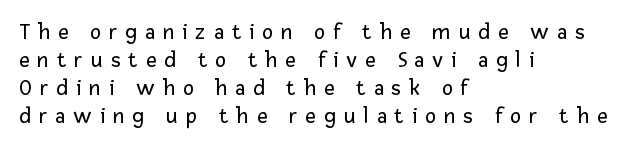
Q: Is the text bold? A: No.
Q: Is the text italic (slanted)? A: No, it is upright.
Q: Is the text underlined? A: No.
Q: How is the paragraph aligned? A: Left-aligned.
Q: Is the spacing between letters normal or unusually wide? A: Unusually wide.
